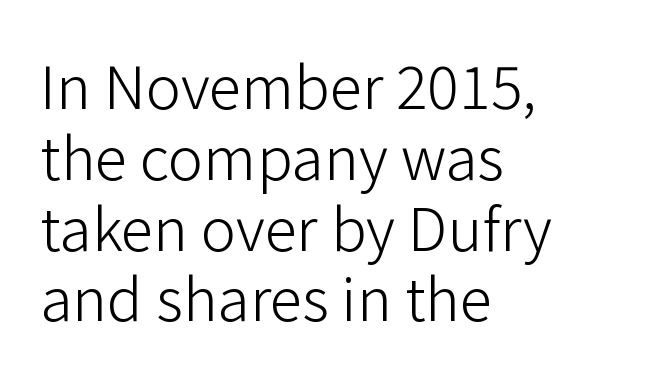
The passage shown is typed in a proportional face where columns would drift. The face used here is a sans, in the tradition of grotesques and geometrics. These lines were composed using upright roman letters. Alignment: flush left. No chunkiness to these letters — they're not bold.
